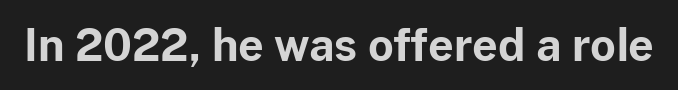
The image shows 44 px bold sans-serif type, upright; set normal letter spacing, not underlined; low stroke contrast and a medium x-height.
